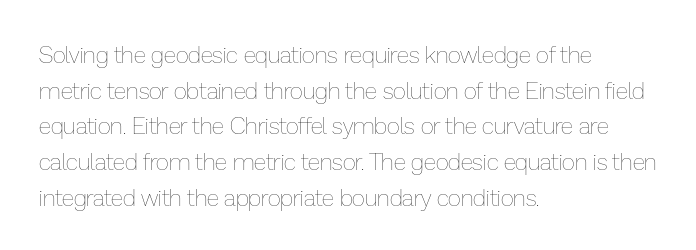
{"italic": "no", "bold": "no", "underline": "no", "align": "left", "line_spacing": "normal", "line_spacing_ratio": 1.55, "letter_spacing": "normal", "letter_spacing_em": 0.0, "glyph_px": 23}
